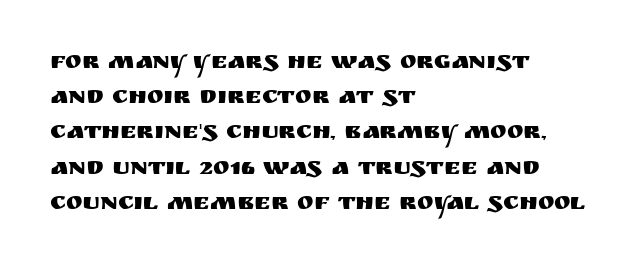
Q: Is the text italic (slanted)? A: No, it is upright.
Q: Is the text underlined? A: No.
Q: How is the paragraph aligned? A: Left-aligned.
Q: Is the spacing between letters normal or unusually wide? A: Normal.
Q: Is the spacing between lines tight, normal or loose? A: Normal.
